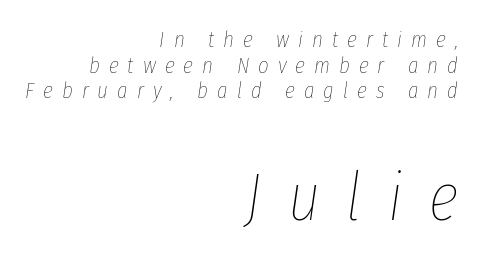
{"italic": "yes", "lean": "right", "slant_degrees": 8, "bold": "no", "weight": "thin", "width": "condensed", "stroke_contrast": "low", "x_height": "medium", "monospaced": "no", "underline": "no", "align": "right", "line_spacing": "tight", "line_spacing_ratio": 1.11, "letter_spacing": "wide", "letter_spacing_em": 0.39, "larger_block": "second", "size_ratio": 2.96, "glyph_px": 68}
